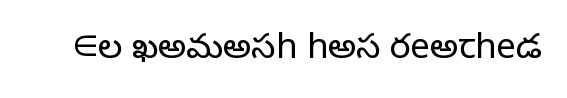
{"serif": "no", "italic": "no", "bold": "no", "weight": "light", "width": "normal", "stroke_contrast": "low", "x_height": "medium", "monospaced": "no", "underline": "no", "letter_spacing": "normal", "letter_spacing_em": 0.0, "glyph_px": 35}
